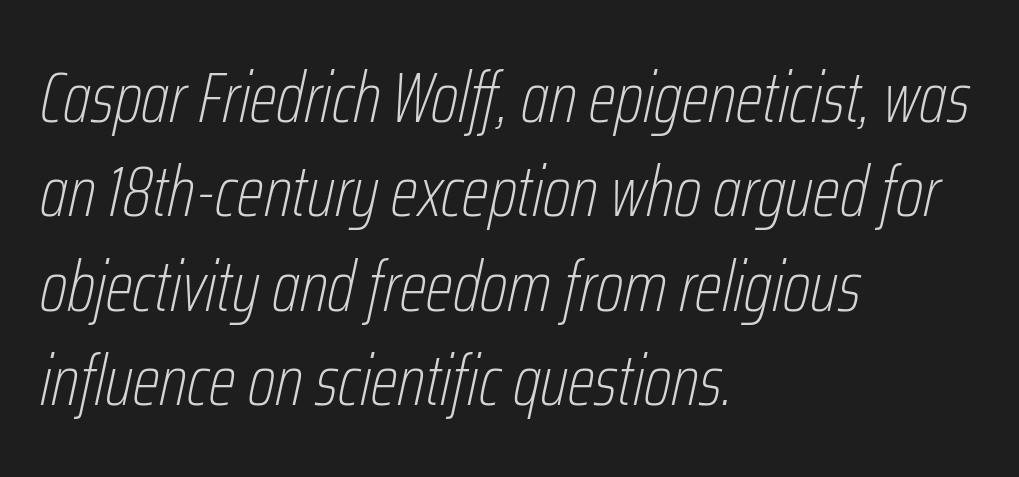
{"italic": "yes", "lean": "right", "slant_degrees": 12, "bold": "no", "weight": "thin", "width": "condensed", "stroke_contrast": "low", "x_height": "medium", "monospaced": "no", "underline": "no", "align": "left", "line_spacing": "normal", "line_spacing_ratio": 1.31, "letter_spacing": "normal", "letter_spacing_em": 0.0, "glyph_px": 72}
